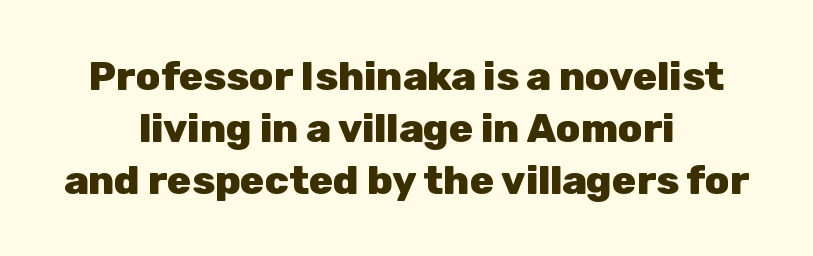
The image shows 40 px heavy sans-serif type, upright; set centered, normal line spacing (1.3x), normal letter spacing, not underlined; low stroke contrast and a medium x-height.
